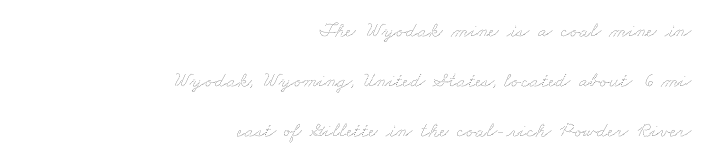
{"bold": "no", "underline": "no", "align": "right", "line_spacing": "loose", "line_spacing_ratio": 2.37, "letter_spacing": "normal", "letter_spacing_em": 0.0, "glyph_px": 21}
